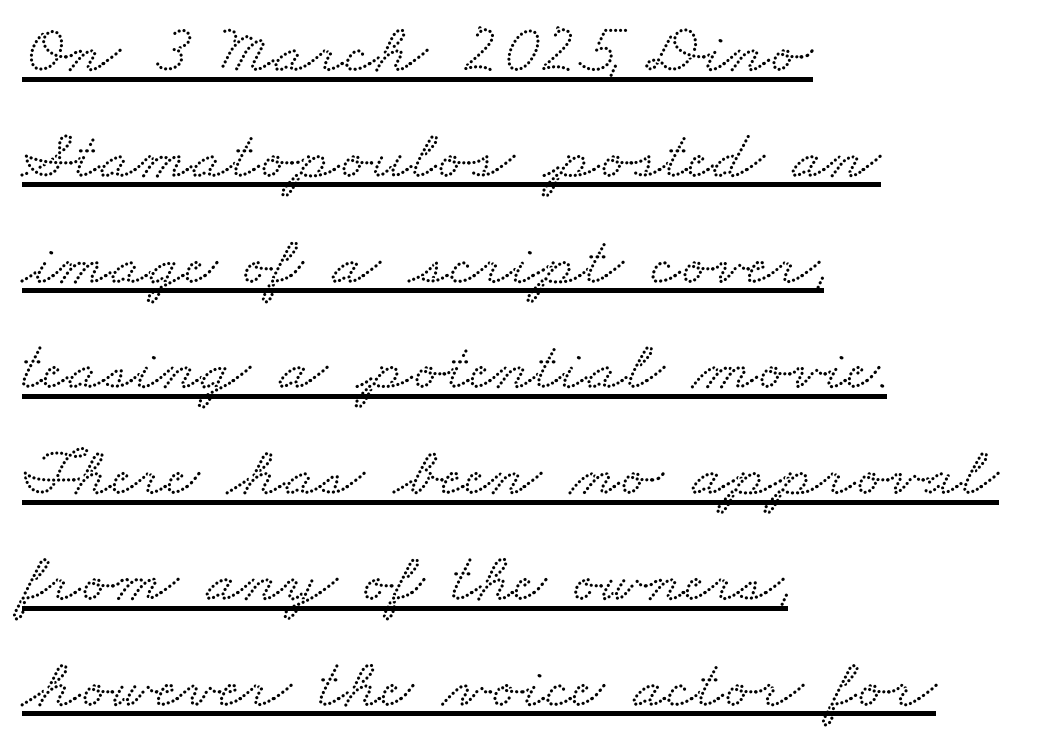
{"width": "wide", "stroke_contrast": "low", "x_height": "small", "monospaced": "no", "underline": "yes", "align": "left", "line_spacing": "normal", "line_spacing_ratio": 1.49, "letter_spacing": "normal", "letter_spacing_em": 0.0, "glyph_px": 71}
